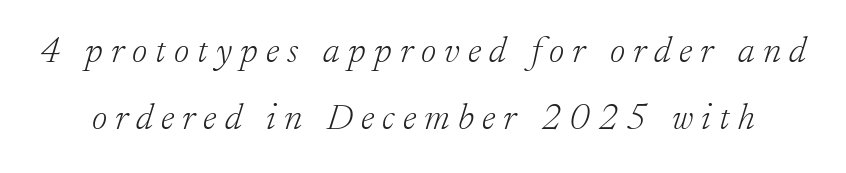
{"serif": "yes", "italic": "yes", "lean": "right", "slant_degrees": 17, "bold": "no", "weight": "light", "width": "normal", "stroke_contrast": "low", "x_height": "small", "monospaced": "no", "underline": "no", "line_spacing_ratio": 1.8, "letter_spacing": "wide", "letter_spacing_em": 0.22, "glyph_px": 37}
